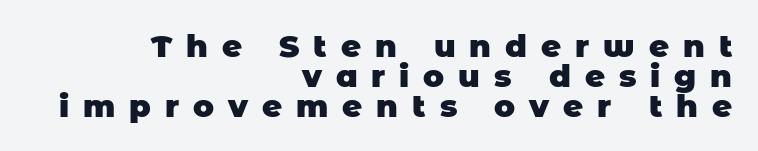
Heavy-handed strokes throughout: this text is bold. Type style note: lacks serifs. Proportional: the letters do not fall into vertical columns. You could barely slide anything between these rows.
